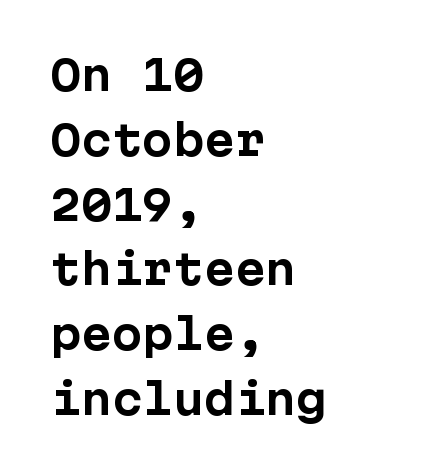
{"serif": "no", "italic": "no", "bold": "yes", "weight": "bold", "width": "normal", "stroke_contrast": "low", "x_height": "medium", "underline": "no", "align": "left", "line_spacing": "normal", "line_spacing_ratio": 1.58, "letter_spacing": "normal", "letter_spacing_em": 0.0, "glyph_px": 41}
